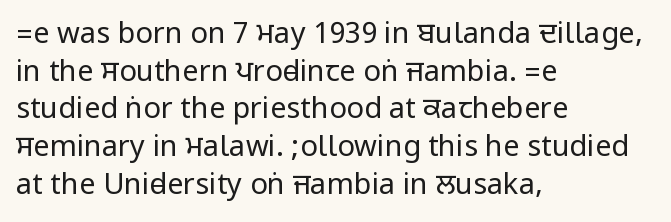
{"serif": "no", "italic": "no", "bold": "no", "weight": "regular", "width": "condensed", "stroke_contrast": "low", "underline": "no", "align": "left", "line_spacing": "normal", "line_spacing_ratio": 1.3, "letter_spacing": "normal", "letter_spacing_em": 0.0, "glyph_px": 29}
